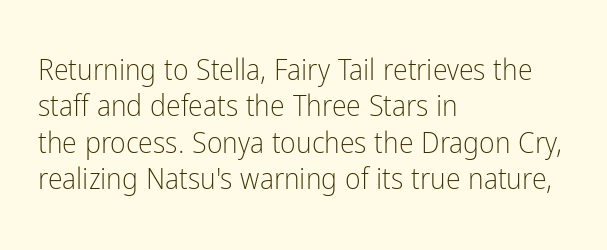
The lettering stays uniformly vertical, giving the passage a roman look. Glyph-to-glyph distance matches everyday printed text. The letters look calm and open, with moderate or lighter stems. A typesetter would call this proportional, since set widths differ per character. Underlining? Definitely not there.
